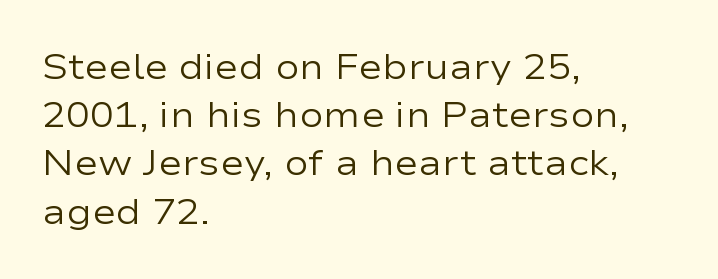
The image shows 36 px regular-weight, wide sans-serif type, upright; set left-aligned, normal line spacing (1.34x), normal letter spacing, not underlined; low stroke contrast and a medium x-height.
